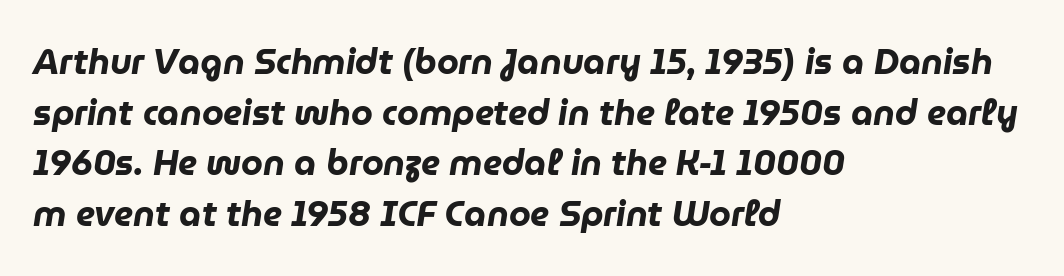
The image shows 35 px heavy type, italic (leaning right); set left-aligned, normal line spacing (1.45x), normal letter spacing, not underlined; low stroke contrast and a medium x-height.
